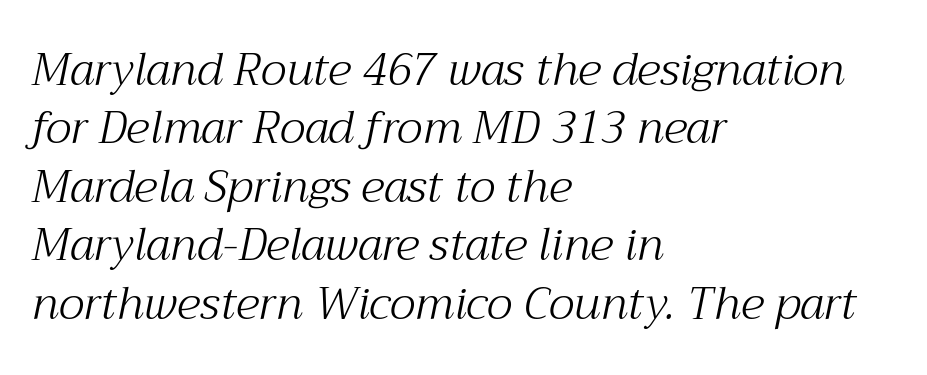
Q: Is the text bold? A: No.
Q: Is the text italic (slanted)? A: Yes, it leans right by about 12 degrees.
Q: Is the typeface a serif or a sans-serif typeface? A: Serif.
Q: Is the text underlined? A: No.
Q: How is the paragraph aligned? A: Left-aligned.
Q: Is the spacing between letters normal or unusually wide? A: Normal.
Q: Is the spacing between lines tight, normal or loose? A: Normal.
Q: Width (condensed, normal, or wide)? A: Normal.
Q: Stroke contrast? A: Medium.
Q: x-height? A: Medium.
Q: Monospaced? A: No.
